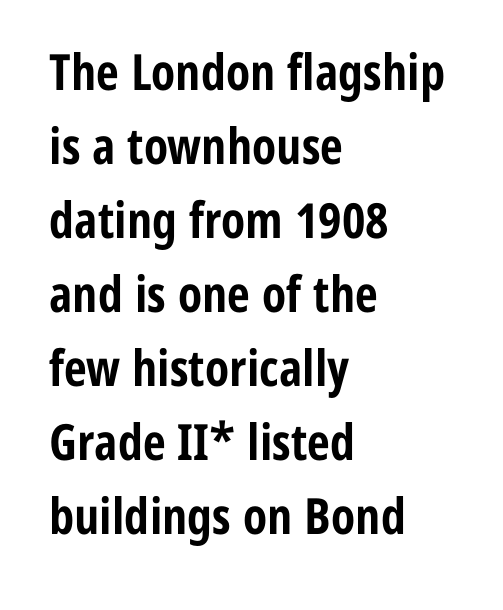
{"serif": "no", "italic": "no", "bold": "yes", "weight": "bold", "width": "condensed", "stroke_contrast": "low", "x_height": "medium", "monospaced": "no", "underline": "no", "align": "left", "line_spacing": "normal", "line_spacing_ratio": 1.48, "letter_spacing": "normal", "letter_spacing_em": 0.0, "glyph_px": 50}
